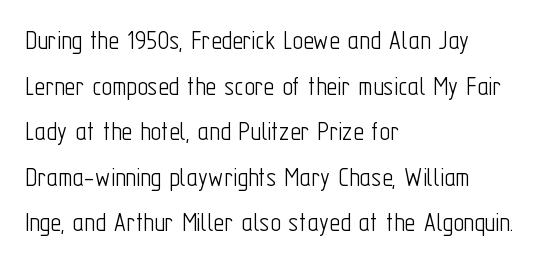
The image shows 29 px light, condensed sans-serif type, upright; set left-aligned, normal line spacing (1.57x), normal letter spacing, not underlined; low stroke contrast and a medium x-height.
